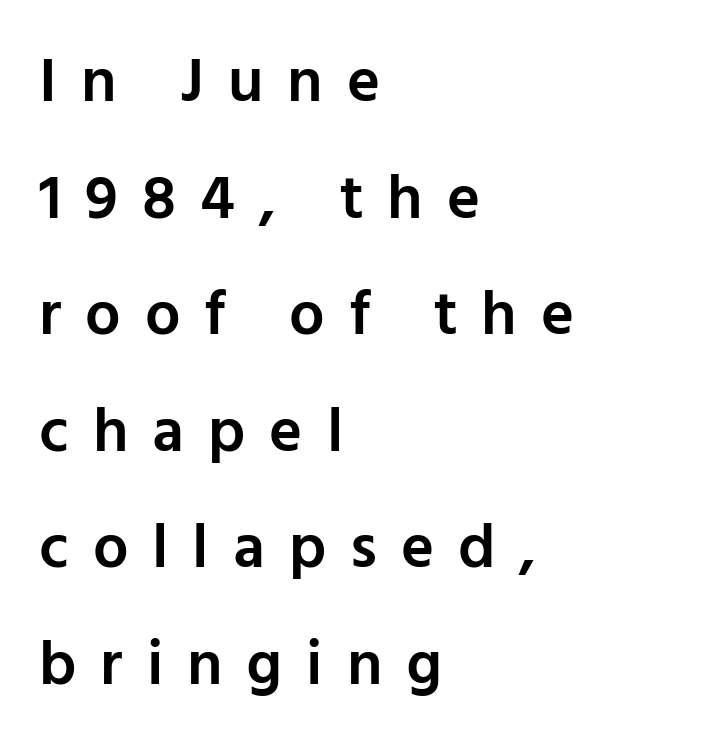
{"serif": "no", "italic": "no", "bold": "semi", "weight": "semibold", "width": "normal", "stroke_contrast": "low", "x_height": "medium", "monospaced": "no", "underline": "no", "align": "left", "line_spacing_ratio": 1.85, "letter_spacing": "wide", "letter_spacing_em": 0.38, "glyph_px": 63}
